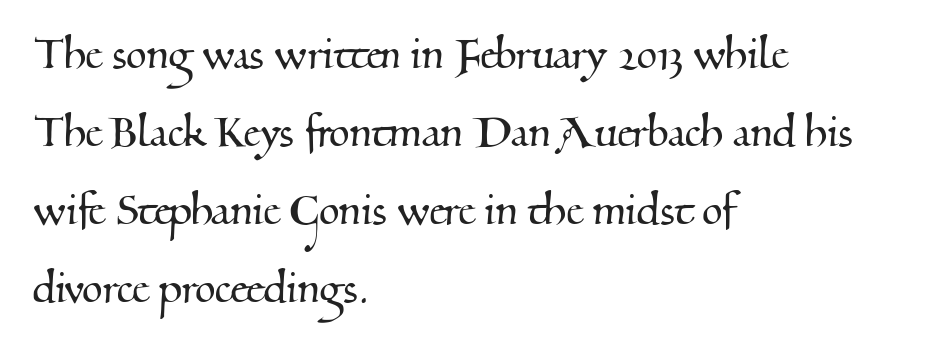
Q: Is the typeface a serif or a sans-serif typeface? A: Serif.
Q: Is the text underlined? A: No.
Q: How is the paragraph aligned? A: Left-aligned.
Q: Is the spacing between letters normal or unusually wide? A: Normal.
Q: Is the spacing between lines tight, normal or loose? A: Normal.
Q: Width (condensed, normal, or wide)? A: Normal.
Q: Stroke contrast? A: Medium.
Q: x-height? A: Small.
Q: Monospaced? A: No.
